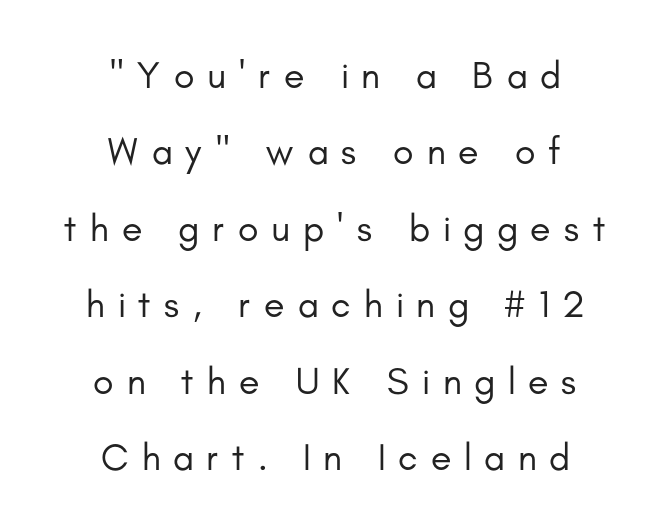
Q: Is the text bold? A: No.
Q: Is the text italic (slanted)? A: No, it is upright.
Q: Is the typeface a serif or a sans-serif typeface? A: Sans-serif.
Q: Is the text underlined? A: No.
Q: How is the paragraph aligned? A: Centered.
Q: Is the spacing between letters normal or unusually wide? A: Unusually wide.
Q: Is the spacing between lines tight, normal or loose? A: Loose.
Q: Width (condensed, normal, or wide)? A: Normal.
Q: Stroke contrast? A: Low.
Q: x-height? A: Small.
Q: Monospaced? A: No.
